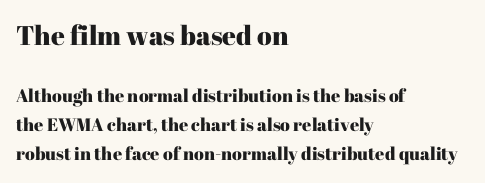
Q: Is the text italic (slanted)? A: No, it is upright.
Q: Is the text underlined? A: No.
Q: How is the paragraph aligned? A: Left-aligned.
Q: Is the spacing between letters normal or unusually wide? A: Normal.
Q: Is the spacing between lines tight, normal or loose? A: Normal.
Q: Which block of text is set in a larger size, the first (top) or the second (bottom)? A: The first (top) one.
